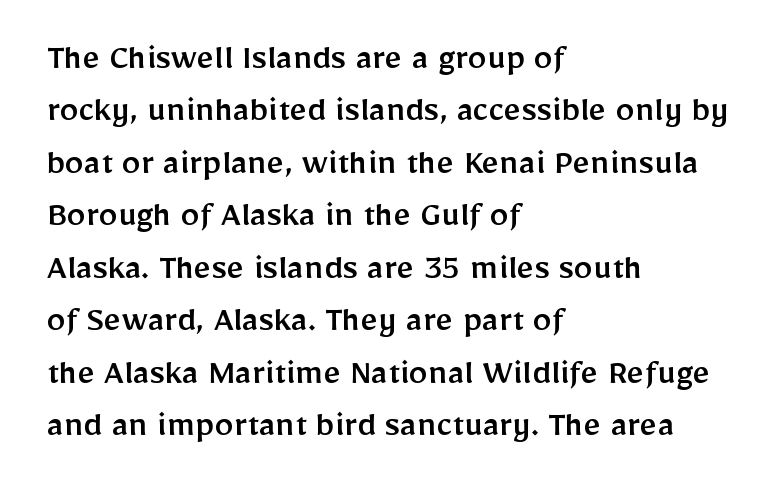
A normal amount of white space separates one row of letters from the next. The letters stand straight up with perfectly vertical stems. The designer went with a sans here, leaving each stem footless. Standard letterfit; no display-style spreading of the glyphs.
